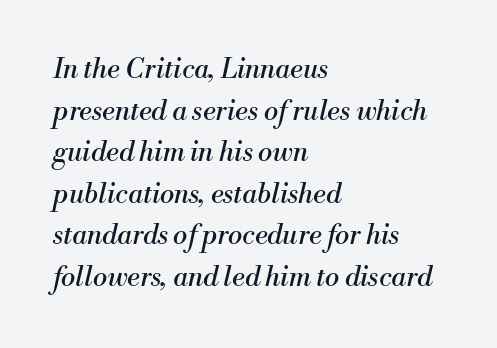
{"italic": "yes", "lean": "right", "slant_degrees": 13, "bold": "no", "underline": "no", "align": "left", "line_spacing": "normal", "line_spacing_ratio": 1.54, "letter_spacing": "normal", "letter_spacing_em": 0.0, "glyph_px": 27}
